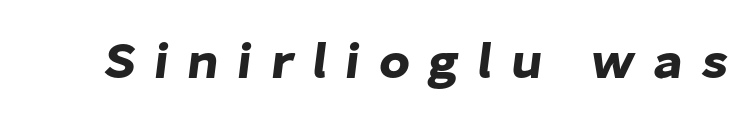
Q: Is the typeface a serif or a sans-serif typeface? A: Sans-serif.
Q: Is the text underlined? A: No.
Q: Is the spacing between letters normal or unusually wide? A: Unusually wide.
Q: Width (condensed, normal, or wide)? A: Normal.
Q: Stroke contrast? A: Low.
Q: x-height? A: Medium.
Q: Monospaced? A: No.
